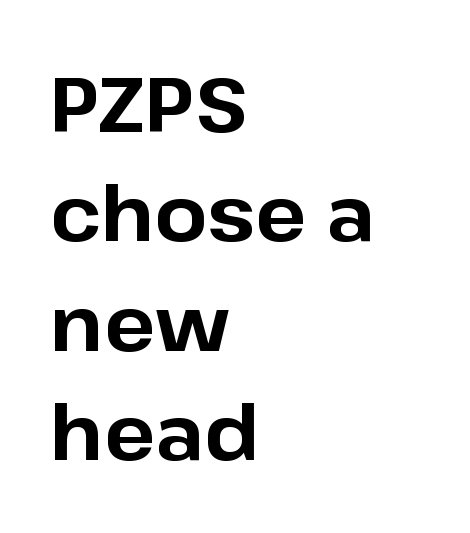
Q: Is the text bold? A: Yes.
Q: Is the text italic (slanted)? A: No, it is upright.
Q: Is the typeface a serif or a sans-serif typeface? A: Sans-serif.
Q: Is the text underlined? A: No.
Q: How is the paragraph aligned? A: Left-aligned.
Q: Is the spacing between letters normal or unusually wide? A: Normal.
Q: Is the spacing between lines tight, normal or loose? A: Normal.
Q: Width (condensed, normal, or wide)? A: Normal.
Q: Stroke contrast? A: Low.
Q: x-height? A: Medium.
Q: Monospaced? A: No.
